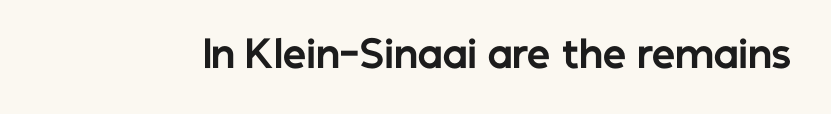
A typesetter would call this zero additional tracking. The zone under the glyphs is completely vacant. The designer went with a sans here, leaving each stem footless. Here the designer chose a conventional face with non-uniform glyph widths. Do the letters lean? They stand straight.
